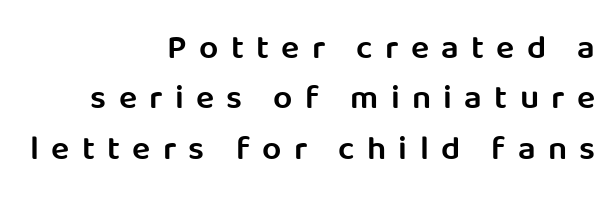
Q: Is the text bold? A: Semi-bold.
Q: Is the text italic (slanted)? A: No, it is upright.
Q: Is the typeface a serif or a sans-serif typeface? A: Sans-serif.
Q: Is the text underlined? A: No.
Q: How is the paragraph aligned? A: Right-aligned.
Q: Is the spacing between letters normal or unusually wide? A: Unusually wide.
Q: Is the spacing between lines tight, normal or loose? A: Normal.
Q: Width (condensed, normal, or wide)? A: Normal.
Q: Stroke contrast? A: Low.
Q: x-height? A: Large.
Q: Monospaced? A: No.
